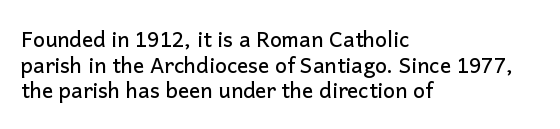
Line beginnings align vertically; line endings do not. Posture: vertical. A typesetter would call this zero additional tracking. The baseline area is clear.
